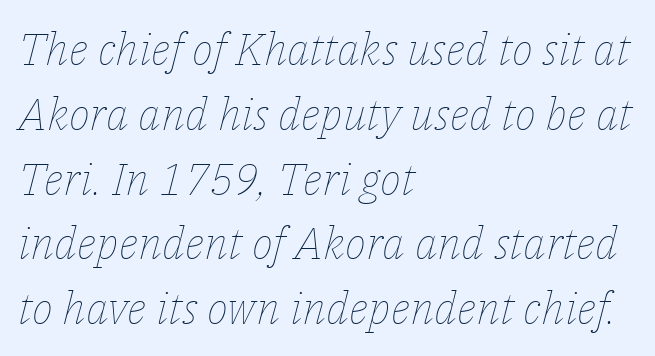
Leading matches the norm, producing a regular column. Vertical stems look standard width or narrower in stroke. Inter-character spacing is left at the font's built-in metrics. The letters advance in unequal steps, a hallmark of proportional type. The lines in this sample share a left origin and differ only in where they stop. The glyphs are unaccompanied by any horizontal stroke below them.
